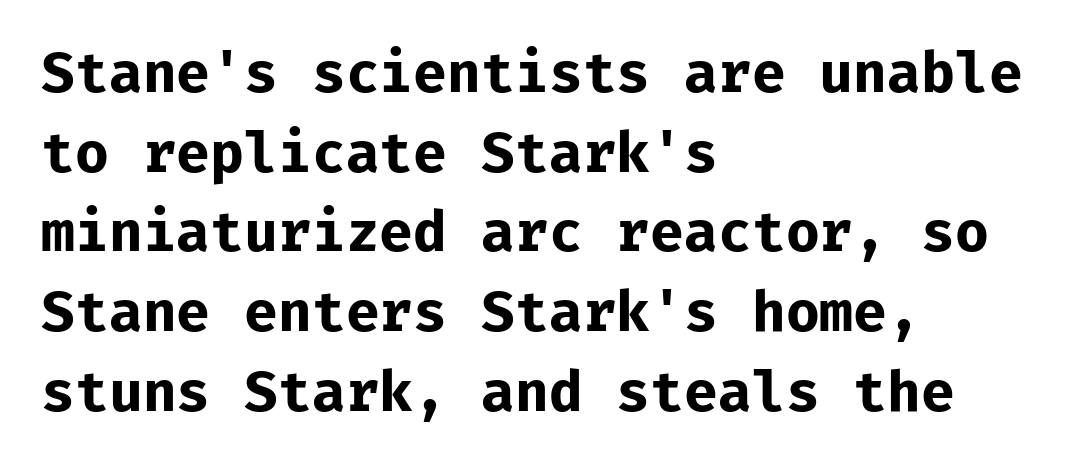
The image shows 55 px bold sans-serif type, upright; set left-aligned, normal line spacing (1.45x), normal letter spacing, not underlined; low stroke contrast and a medium x-height.
